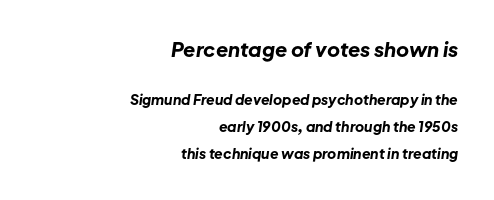
The image shows 20 px bold type, italic (leaning right); set right-aligned, loose line spacing (1.92x), normal letter spacing, not underlined; the first (top) block is 1.43x larger.
